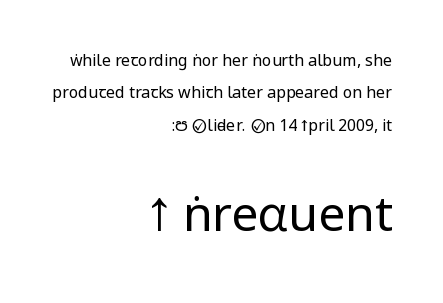
{"serif": "no", "italic": "no", "bold": "no", "weight": "regular", "width": "condensed", "stroke_contrast": "low", "underline": "no", "align": "right", "line_spacing": "loose", "line_spacing_ratio": 2.02, "letter_spacing": "normal", "letter_spacing_em": 0.0, "larger_block": "second", "size_ratio": 3.0, "glyph_px": 48}
